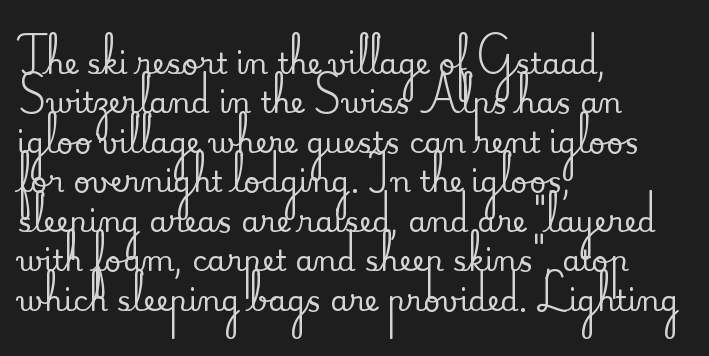
Are there feet on the stems? There are — it's a serif. A typesetter would call this proportional, since set widths differ per character. A classic flush-left, rag-right setting is used for this passage. Tracking value appears to be zero — textbook default spacing. The passage shown stacks its lines at a standard gap. Underlining? Definitely not there.
